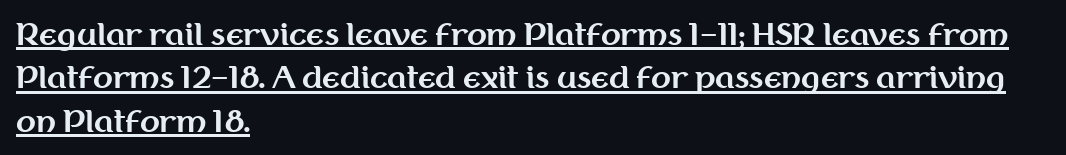
The face used here has the dense, thick strokes of a bold. Does extra space separate the letters? No, they use regular spacing. Which margin do the lines hug? The left one — the right edge is uneven. Letterform terminals end flat and unadorned throughout the passage. The block of text has a typical density, with ordinary space between rows.
